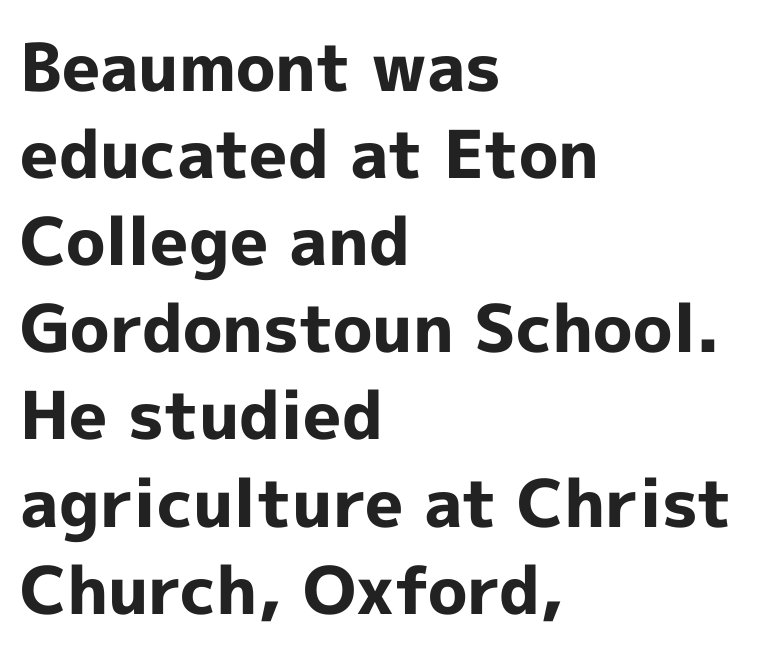
{"serif": "no", "italic": "no", "bold": "yes", "weight": "bold", "width": "normal", "x_height": "medium", "monospaced": "no", "underline": "no", "align": "left", "line_spacing": "normal", "line_spacing_ratio": 1.32, "letter_spacing": "normal", "letter_spacing_em": 0.0, "glyph_px": 66}
